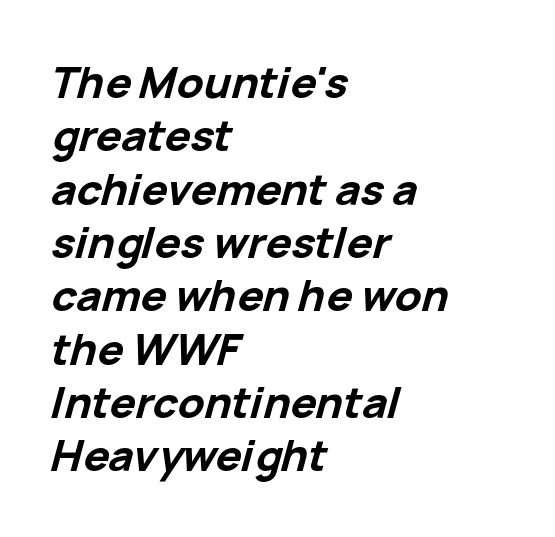
The image shows 43 px bold type, italic (leaning right); set left-aligned, line spacing 1.24x, normal letter spacing, not underlined; low stroke contrast and a medium x-height.
